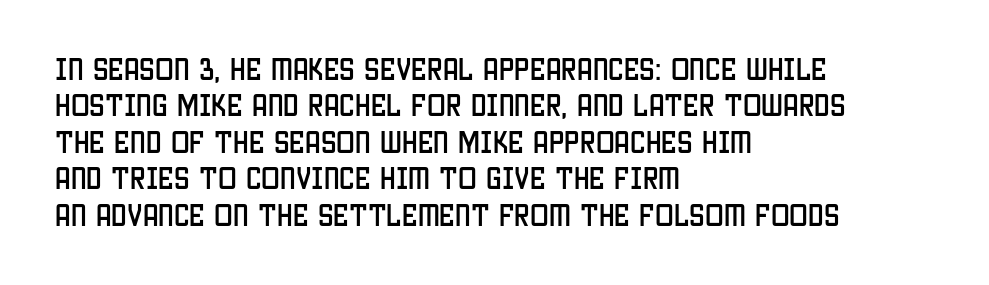
The image shows 25 px text type, upright; set left-aligned, normal line spacing (1.46x), normal letter spacing, not underlined.
